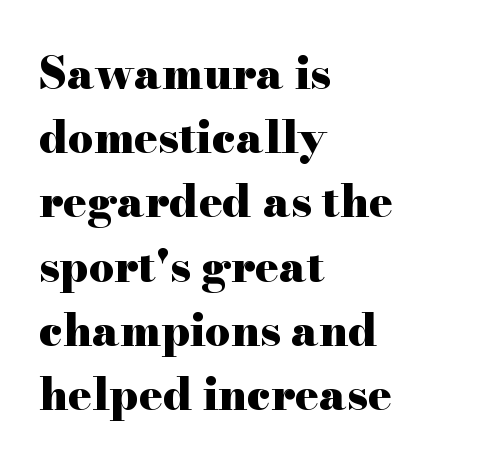
The image shows 44 px heavy, wide serif type, upright; set left-aligned, normal line spacing (1.46x), normal letter spacing, not underlined; high stroke contrast and a small x-height.
